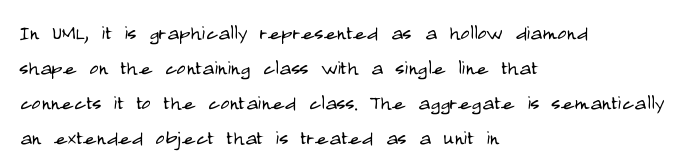
Q: Is the text bold? A: No.
Q: Is the text italic (slanted)? A: No, it is upright.
Q: Is the text underlined? A: No.
Q: How is the paragraph aligned? A: Left-aligned.
Q: Is the spacing between letters normal or unusually wide? A: Normal.
Q: Is the spacing between lines tight, normal or loose? A: Normal.
